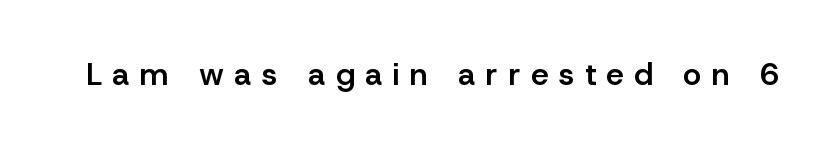
{"serif": "no", "italic": "no", "bold": "semi", "weight": "semibold", "width": "normal", "stroke_contrast": "low", "x_height": "medium", "monospaced": "no", "underline": "no", "letter_spacing": "wide", "letter_spacing_em": 0.34, "glyph_px": 31}
